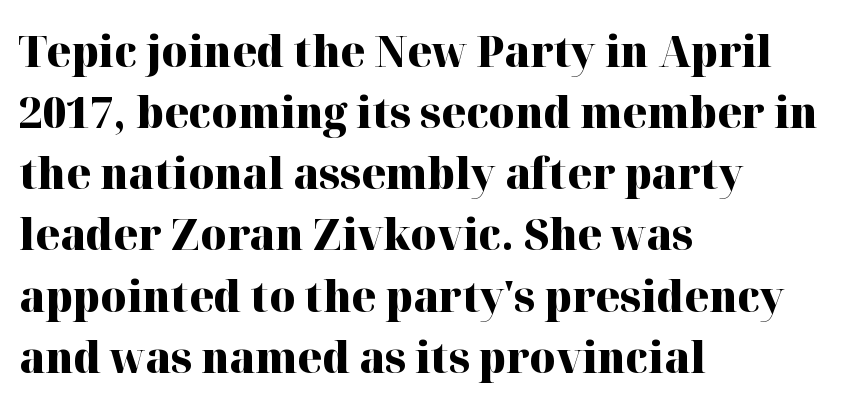
Q: Is the text bold? A: Yes.
Q: Is the text italic (slanted)? A: No, it is upright.
Q: Is the typeface a serif or a sans-serif typeface? A: Serif.
Q: Is the text underlined? A: No.
Q: How is the paragraph aligned? A: Left-aligned.
Q: Is the spacing between letters normal or unusually wide? A: Normal.
Q: Is the spacing between lines tight, normal or loose? A: Normal.
Q: Width (condensed, normal, or wide)? A: Normal.
Q: Stroke contrast? A: High.
Q: x-height? A: Medium.
Q: Monospaced? A: No.
